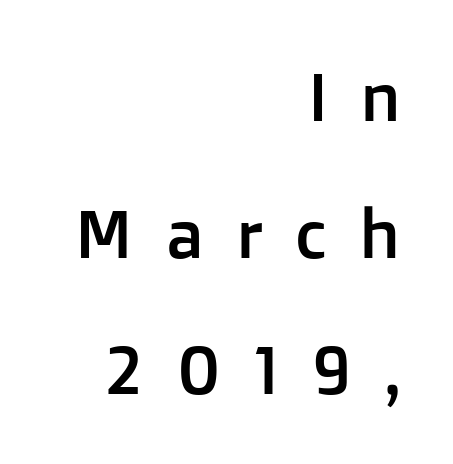
Descenders hang freely into open space. Here the glyphs are tracked loosely, breaking word shapes into spaced letters. Designer's note — italics off, roman on. Stroke terminals: plain, sans-serif. A student would call this right alignment; a typographer would say flush right, rag left. If you measured baseline to baseline, you'd find a long distance.
